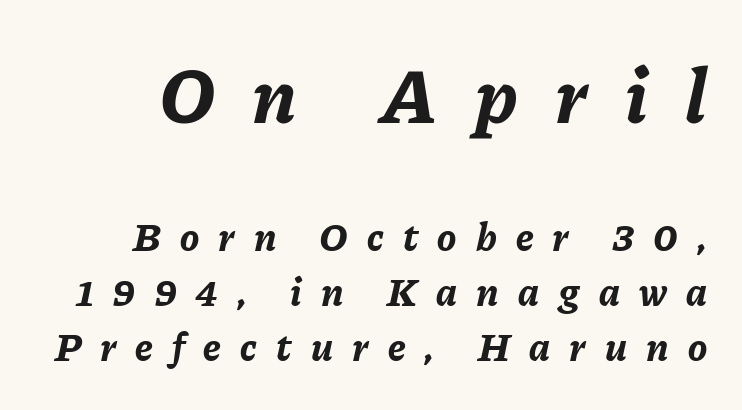
Q: Is the text bold? A: Yes.
Q: Is the text italic (slanted)? A: Yes, it leans right by about 11 degrees.
Q: Is the text underlined? A: No.
Q: Is the spacing between letters normal or unusually wide? A: Unusually wide.
Q: Is the spacing between lines tight, normal or loose? A: Normal.
Q: Which block of text is set in a larger size, the first (top) or the second (bottom)? A: The first (top) one.
Q: Width (condensed, normal, or wide)? A: Normal.
Q: Stroke contrast? A: Low.
Q: x-height? A: Medium.
Q: Monospaced? A: No.
